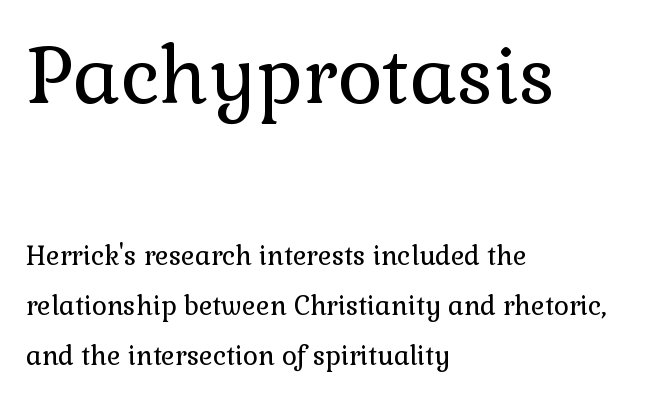
The image shows 78 px regular-weight serif type, upright; set left-aligned, loose line spacing (1.93x), normal letter spacing, not underlined; the first (top) block is 3.0x larger; a medium x-height.
